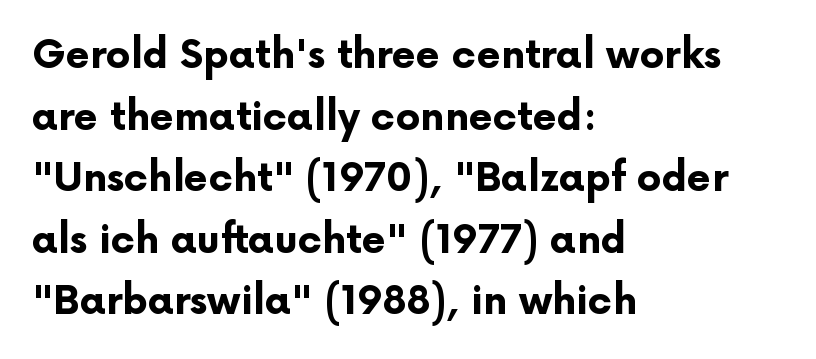
Q: Is the text bold? A: Yes.
Q: Is the text italic (slanted)? A: No, it is upright.
Q: Is the typeface a serif or a sans-serif typeface? A: Sans-serif.
Q: Is the text underlined? A: No.
Q: How is the paragraph aligned? A: Left-aligned.
Q: Is the spacing between letters normal or unusually wide? A: Normal.
Q: Is the spacing between lines tight, normal or loose? A: Normal.
Q: Width (condensed, normal, or wide)? A: Normal.
Q: Stroke contrast? A: Low.
Q: x-height? A: Medium.
Q: Monospaced? A: No.
